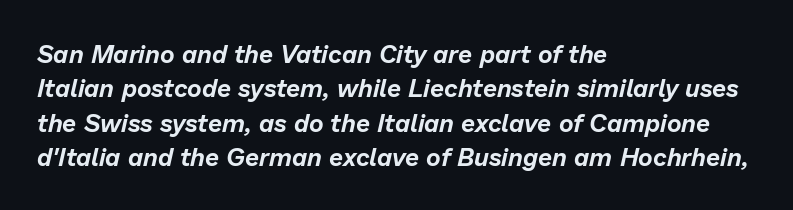
The image shows 25 px text type, italic (leaning right); set left-aligned, normal line spacing (1.38x), normal letter spacing, not underlined.
